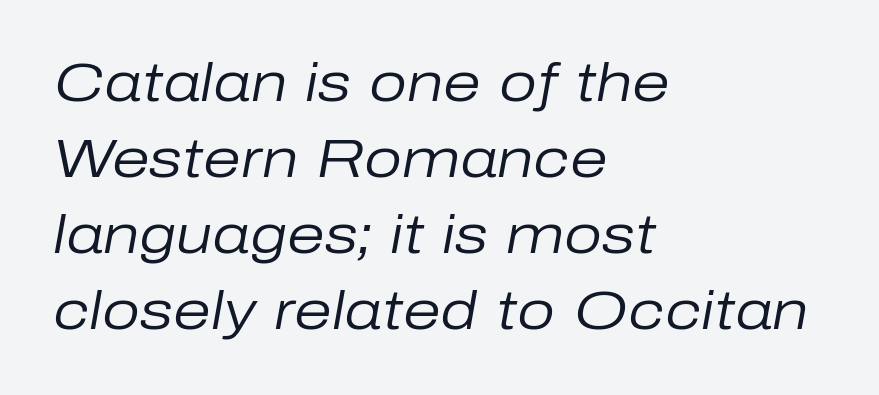
Nothing heavy about these letters — not bold at all. Does the leading feel generous? No, just average. Check under the words: just untouched page. Each word holds together tightly as a unit, with standard inter-letter gaps.
